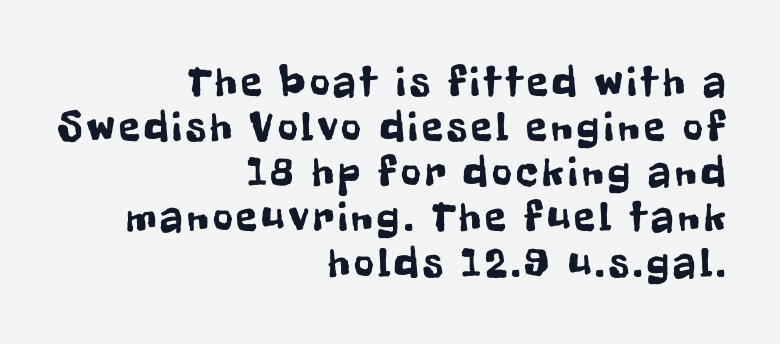
Q: Is the text italic (slanted)? A: No, it is upright.
Q: Is the typeface a serif or a sans-serif typeface? A: Sans-serif.
Q: Is the text underlined? A: No.
Q: How is the paragraph aligned? A: Right-aligned.
Q: Is the spacing between lines tight, normal or loose? A: Tight.
Q: Width (condensed, normal, or wide)? A: Condensed.
Q: Stroke contrast? A: Low.
Q: x-height? A: Medium.
Q: Monospaced? A: No.
